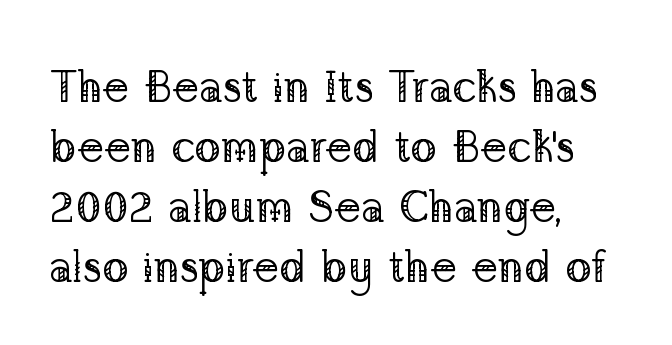
Q: Is the text bold? A: No.
Q: Is the text italic (slanted)? A: No, it is upright.
Q: Is the typeface a serif or a sans-serif typeface? A: Serif.
Q: Is the text underlined? A: No.
Q: How is the paragraph aligned? A: Left-aligned.
Q: Is the spacing between letters normal or unusually wide? A: Normal.
Q: Is the spacing between lines tight, normal or loose? A: Normal.
Q: Width (condensed, normal, or wide)? A: Normal.
Q: Stroke contrast? A: Low.
Q: x-height? A: Medium.
Q: Monospaced? A: No.
